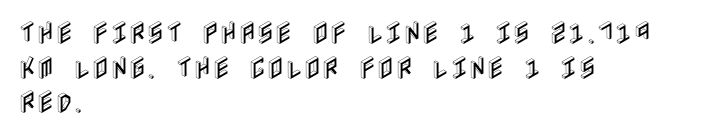
Has an underline been added? It has not. Observe the ordinary spacing: letters are neighbours, not strangers. What's the leading like? Ordinary, nothing unusual. Reading down the block, your eye returns to a fixed left position each line. Every character sits straight up, as roman type does.
